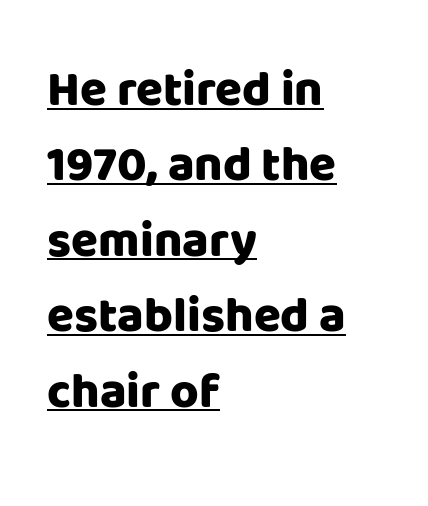
{"serif": "no", "italic": "no", "bold": "yes", "weight": "heavy", "width": "normal", "stroke_contrast": "low", "x_height": "large", "monospaced": "no", "underline": "yes", "align": "left", "line_spacing": "normal", "line_spacing_ratio": 1.54, "letter_spacing": "normal", "letter_spacing_em": 0.0, "glyph_px": 49}
